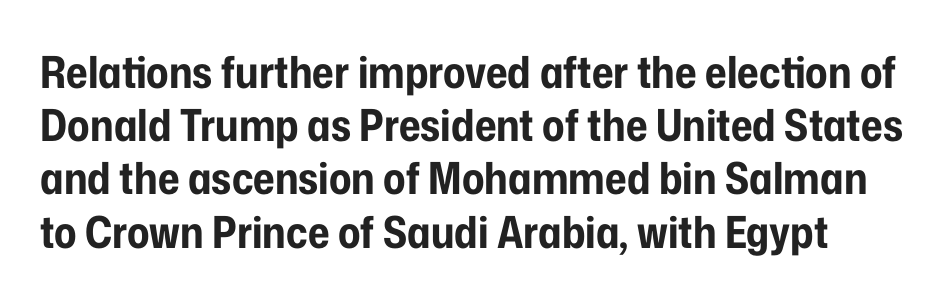
{"serif": "no", "italic": "no", "bold": "yes", "weight": "bold", "width": "condensed", "stroke_contrast": "low", "x_height": "medium", "monospaced": "no", "underline": "no", "line_spacing_ratio": 1.21, "letter_spacing": "normal", "letter_spacing_em": 0.0, "glyph_px": 44}
